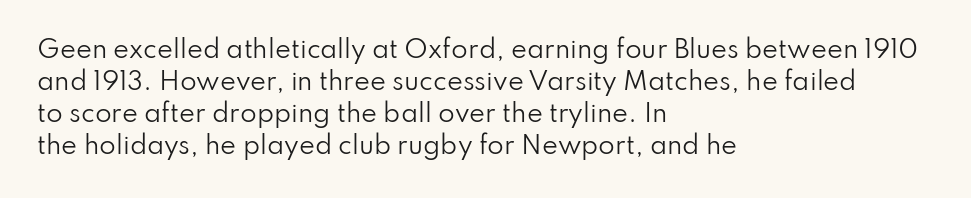
The image shows 24 px text type, upright; set left-aligned, normal line spacing (1.33x), normal letter spacing, not underlined.
